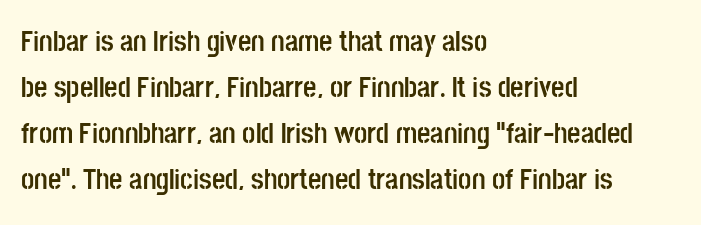
{"serif": "no", "italic": "no", "bold": "yes", "weight": "semibold", "width": "condensed", "stroke_contrast": "low", "x_height": "large", "monospaced": "no", "underline": "no", "align": "left", "line_spacing": "normal", "line_spacing_ratio": 1.59, "letter_spacing": "normal", "letter_spacing_em": 0.0, "glyph_px": 29}
